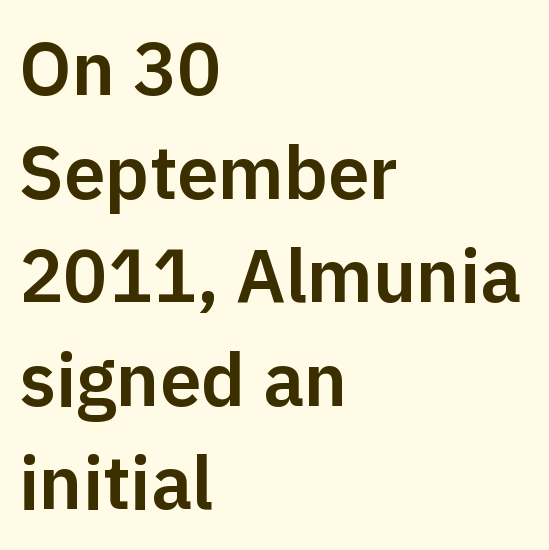
Q: Is the text italic (slanted)? A: No, it is upright.
Q: Is the typeface a serif or a sans-serif typeface? A: Sans-serif.
Q: Is the text underlined? A: No.
Q: How is the paragraph aligned? A: Left-aligned.
Q: Is the spacing between letters normal or unusually wide? A: Normal.
Q: Is the spacing between lines tight, normal or loose? A: Normal.
Q: Width (condensed, normal, or wide)? A: Normal.
Q: Stroke contrast? A: Low.
Q: x-height? A: Medium.
Q: Monospaced? A: No.
